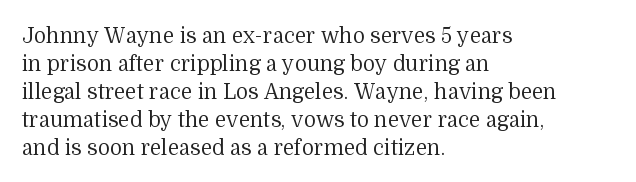
The paragraph has a hard left edge and a soft right edge. Rows of type keep a routine distance in the vertical direction. The letters sit at their default tracking, neither squeezed nor spread. Posture: vertical.
